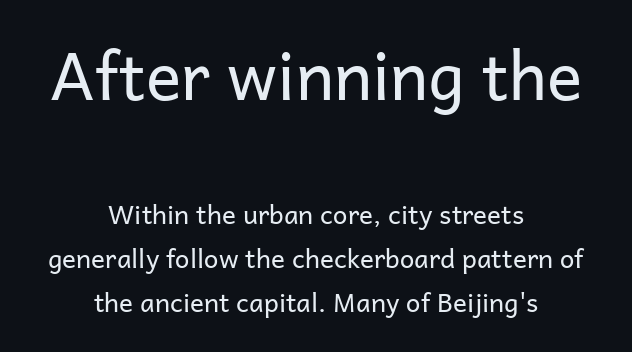
Every row of glyphs is offset so its center matches the block's center. The specimen reads as upright at a glance. Observe the absence of serifs on each vertical stroke in this sample. Here the designer chose a conventional face with non-uniform glyph widths.
